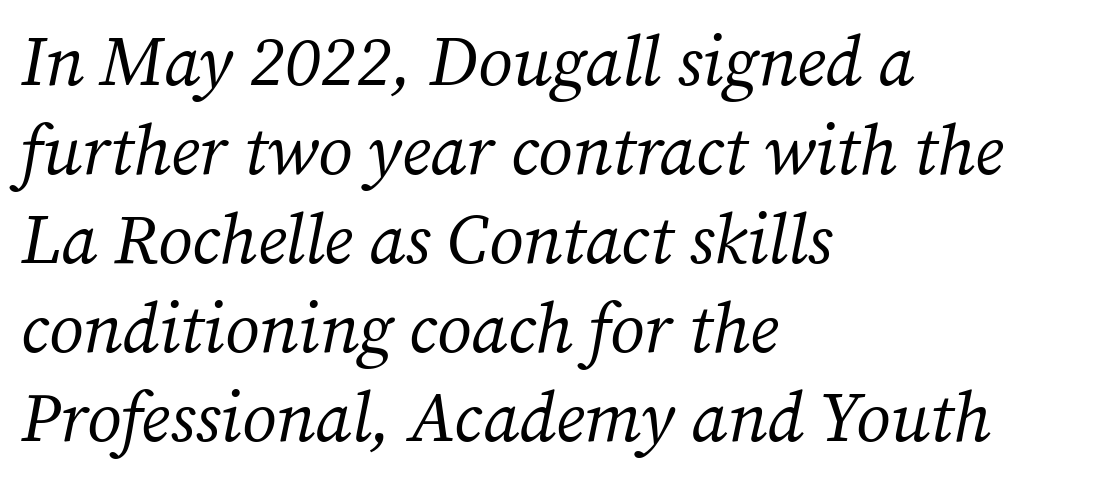
{"serif": "yes", "italic": "yes", "lean": "right", "slant_degrees": 12, "bold": "no", "weight": "regular", "width": "normal", "stroke_contrast": "medium", "x_height": "medium", "monospaced": "no", "underline": "no", "align": "left", "line_spacing": "normal", "line_spacing_ratio": 1.27, "letter_spacing": "normal", "letter_spacing_em": 0.0, "glyph_px": 70}
